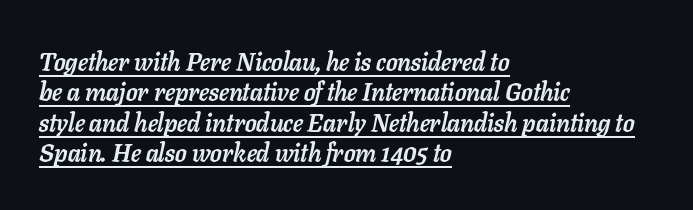
The image shows 25 px bold type, italic (leaning right); set left-aligned, line spacing 1.22x, normal letter spacing, underlined.
